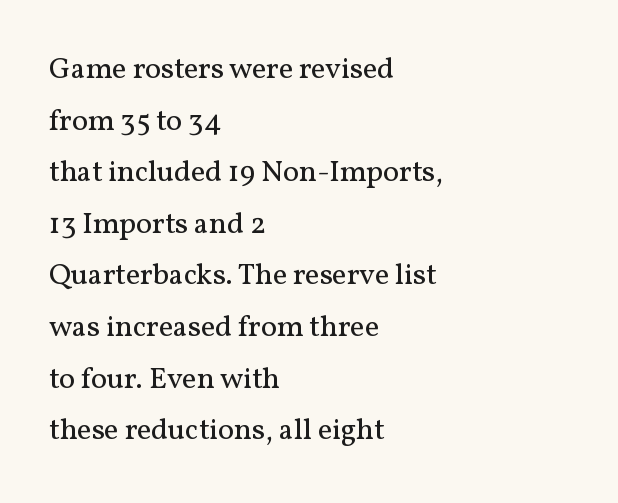
The image shows 30 px regular-weight serif type, upright; set left-aligned, line spacing 1.72x, normal letter spacing, not underlined; medium stroke contrast and a medium x-height.
